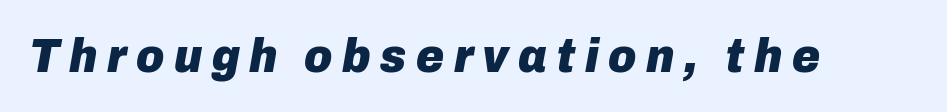
Is this a fixed-width face? No — the glyphs have proportional, varying widths. Check under the words: just untouched page. Slant detected: the letters are inclined. Typographic density is high because the face is bold. This sample uses expanded letter spacing, leaving extra air between glyphs.
